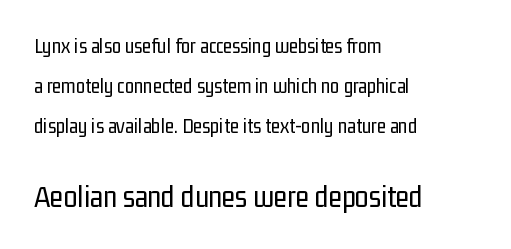
Q: Is the text bold? A: No.
Q: Is the text italic (slanted)? A: No, it is upright.
Q: Is the typeface a serif or a sans-serif typeface? A: Sans-serif.
Q: Is the text underlined? A: No.
Q: How is the paragraph aligned? A: Left-aligned.
Q: Is the spacing between letters normal or unusually wide? A: Normal.
Q: Is the spacing between lines tight, normal or loose? A: Loose.
Q: Which block of text is set in a larger size, the first (top) or the second (bottom)? A: The second (bottom) one.
Q: Width (condensed, normal, or wide)? A: Condensed.
Q: Stroke contrast? A: Low.
Q: x-height? A: Medium.
Q: Monospaced? A: No.
